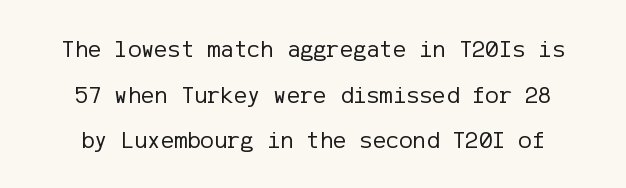
{"italic": "no", "bold": "no", "underline": "no", "align": "center", "line_spacing_ratio": 1.83, "letter_spacing": "normal", "letter_spacing_em": 0.0, "glyph_px": 25}
